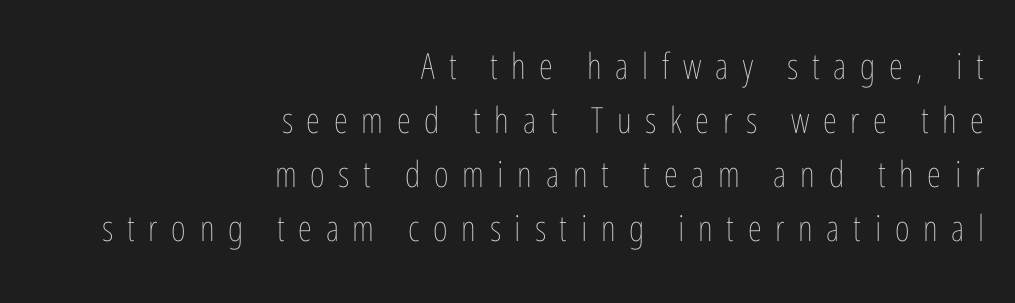
Q: Is the text bold? A: No.
Q: Is the text italic (slanted)? A: No, it is upright.
Q: Is the text underlined? A: No.
Q: How is the paragraph aligned? A: Right-aligned.
Q: Is the spacing between letters normal or unusually wide? A: Unusually wide.
Q: Is the spacing between lines tight, normal or loose? A: Normal.
Q: Width (condensed, normal, or wide)? A: Condensed.
Q: Stroke contrast? A: Low.
Q: x-height? A: Medium.
Q: Monospaced? A: No.
